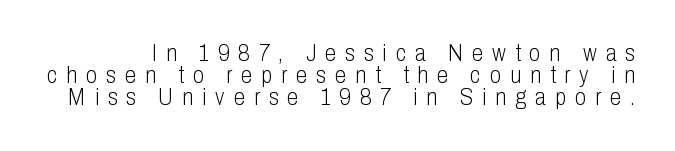
Q: Is the text bold? A: No.
Q: Is the text italic (slanted)? A: No, it is upright.
Q: Is the text underlined? A: No.
Q: Is the spacing between letters normal or unusually wide? A: Unusually wide.
Q: Is the spacing between lines tight, normal or loose? A: Tight.
